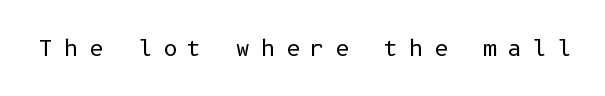
Q: Is the text bold? A: No.
Q: Is the text italic (slanted)? A: No, it is upright.
Q: Is the text underlined? A: No.
Q: Is the spacing between letters normal or unusually wide? A: Unusually wide.
